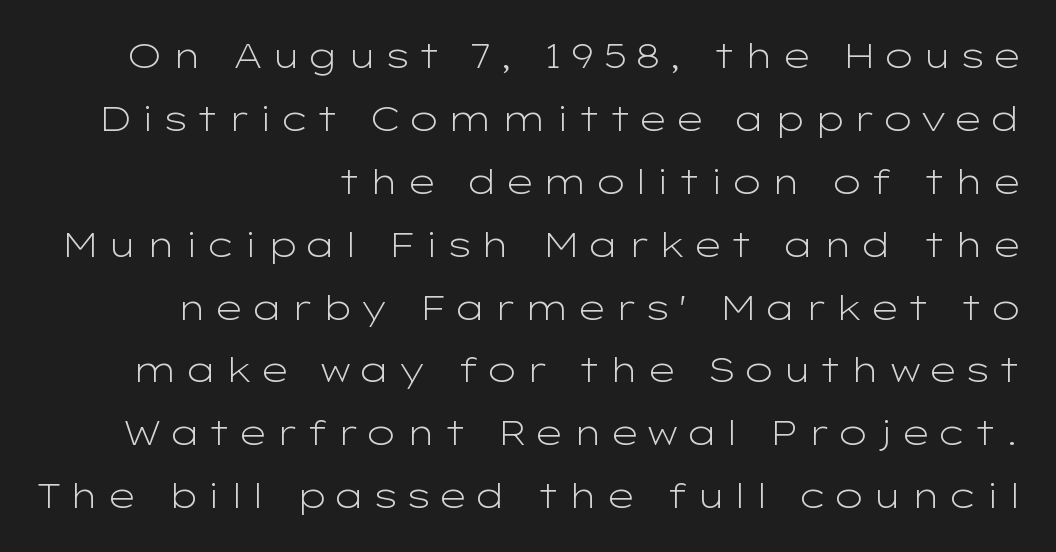
{"serif": "no", "italic": "no", "bold": "no", "weight": "light", "width": "wide", "stroke_contrast": "low", "x_height": "medium", "monospaced": "no", "underline": "no", "align": "right", "line_spacing_ratio": 1.85, "glyph_px": 34}
